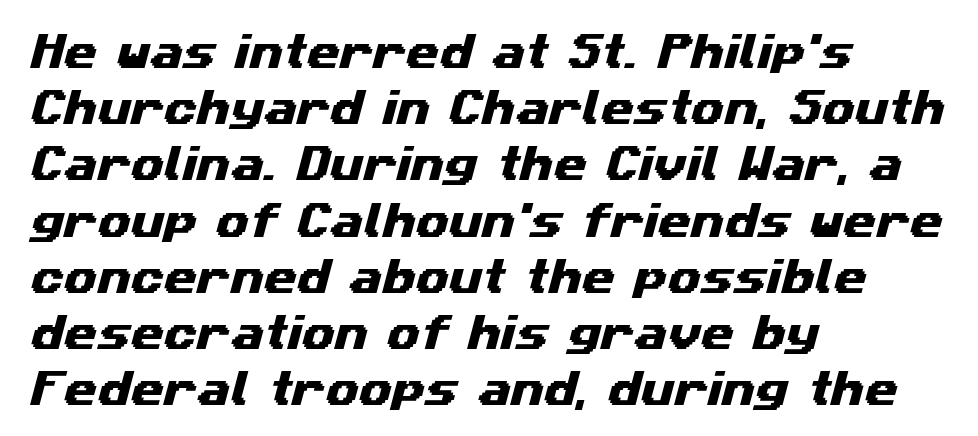
The image shows 38 px wide sans-serif type; set left-aligned, normal line spacing (1.48x), normal letter spacing, not underlined; medium stroke contrast and a medium x-height.
